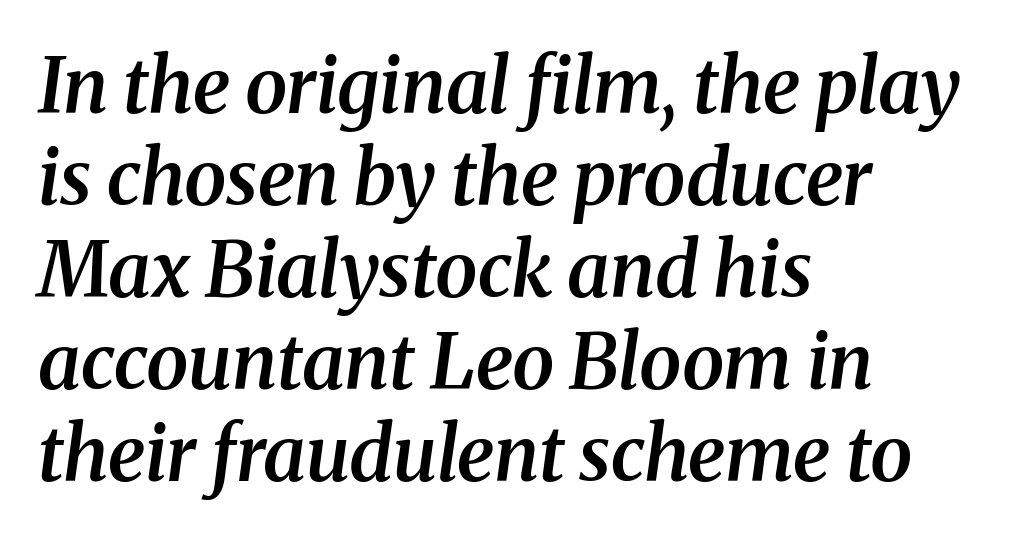
Q: Is the text bold? A: Semi-bold.
Q: Is the text italic (slanted)? A: Yes, it leans right by about 8 degrees.
Q: Is the typeface a serif or a sans-serif typeface? A: Serif.
Q: Is the text underlined? A: No.
Q: How is the paragraph aligned? A: Left-aligned.
Q: Is the spacing between letters normal or unusually wide? A: Normal.
Q: Width (condensed, normal, or wide)? A: Normal.
Q: Stroke contrast? A: Medium.
Q: x-height? A: Medium.
Q: Monospaced? A: No.
